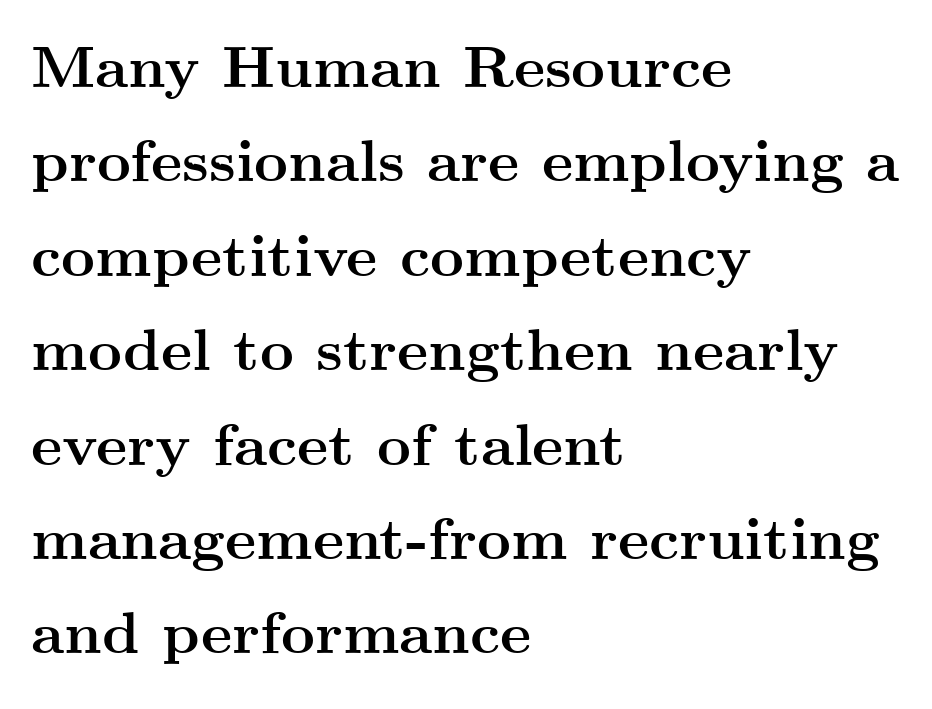
Is there much room between lines? A standard amount, neither cramped nor airy. Is this a fixed-width face? No — the glyphs have proportional, varying widths. In CSS terms this would be text-align: left. Any mark beneath the type? The region is blank. Does the lettering tilt? It doesn't — this is upright. Little horizontal feet cap the strokes, marking this as serif type.
